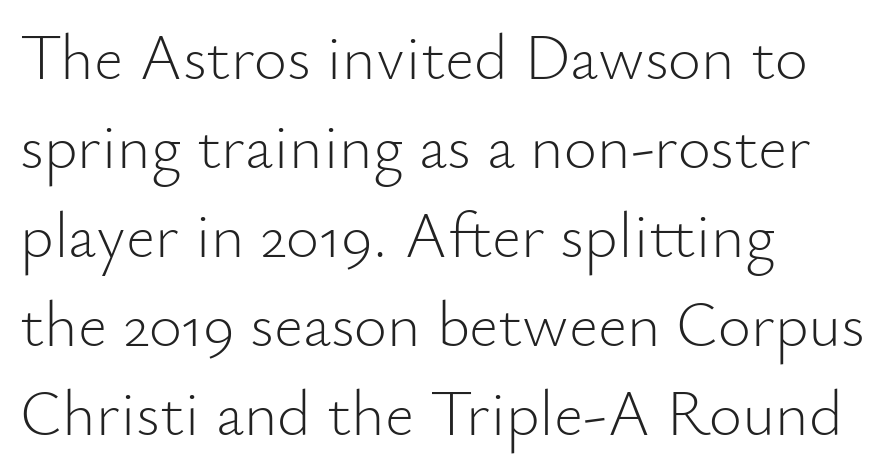
No letter is thick-stroked: the sample isn't bold. Quick note: not italic, upright. Visually the block forms a straight wall on the left and a jagged coastline on the right. This rendering features lettering with no underline.
